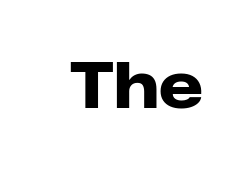
The image shows 63 px heavy sans-serif type, upright; set normal letter spacing, not underlined; low stroke contrast and a medium x-height.
